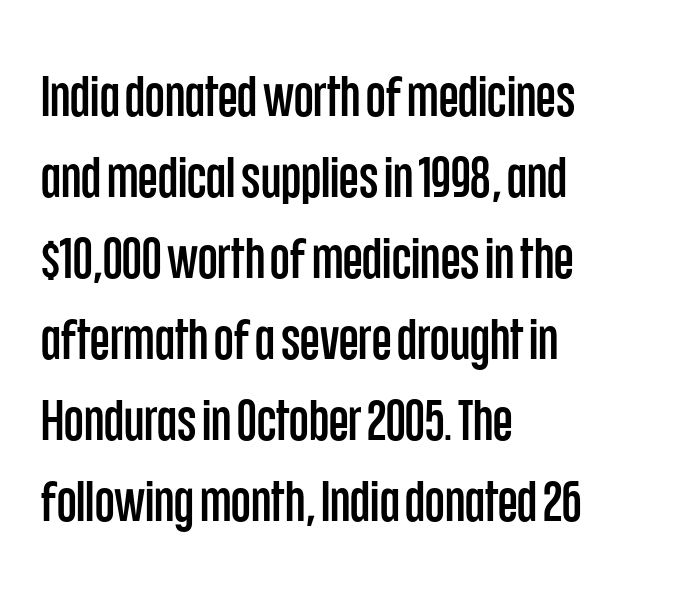
Q: Is the text italic (slanted)? A: No, it is upright.
Q: Is the typeface a serif or a sans-serif typeface? A: Sans-serif.
Q: Is the text underlined? A: No.
Q: How is the paragraph aligned? A: Left-aligned.
Q: Is the spacing between letters normal or unusually wide? A: Normal.
Q: Is the spacing between lines tight, normal or loose? A: Normal.
Q: Width (condensed, normal, or wide)? A: Condensed.
Q: Stroke contrast? A: Low.
Q: x-height? A: Large.
Q: Monospaced? A: No.
